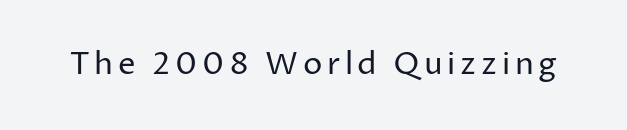
{"serif": "no", "italic": "no", "bold": "no", "weight": "regular", "width": "normal", "stroke_contrast": "low", "x_height": "medium", "monospaced": "no", "underline": "no", "glyph_px": 31}
